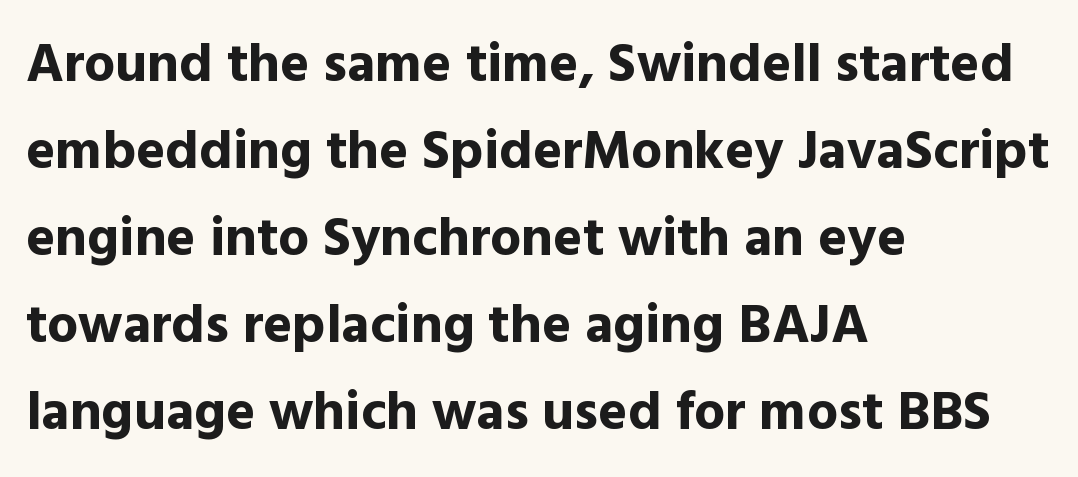
Q: Is the text bold? A: Yes.
Q: Is the text italic (slanted)? A: No, it is upright.
Q: Is the typeface a serif or a sans-serif typeface? A: Sans-serif.
Q: Is the text underlined? A: No.
Q: How is the paragraph aligned? A: Left-aligned.
Q: Is the spacing between letters normal or unusually wide? A: Normal.
Q: Is the spacing between lines tight, normal or loose? A: Normal.
Q: Width (condensed, normal, or wide)? A: Normal.
Q: x-height? A: Medium.
Q: Monospaced? A: No.
